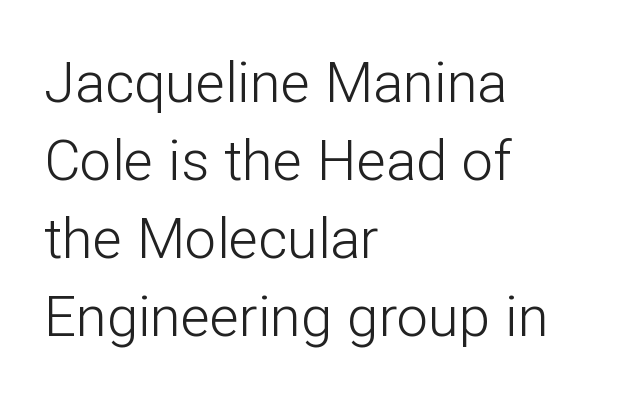
{"serif": "no", "italic": "no", "bold": "no", "weight": "light", "width": "normal", "stroke_contrast": "low", "x_height": "medium", "monospaced": "no", "underline": "no", "align": "left", "line_spacing": "normal", "line_spacing_ratio": 1.39, "letter_spacing": "normal", "letter_spacing_em": 0.0, "glyph_px": 56}
